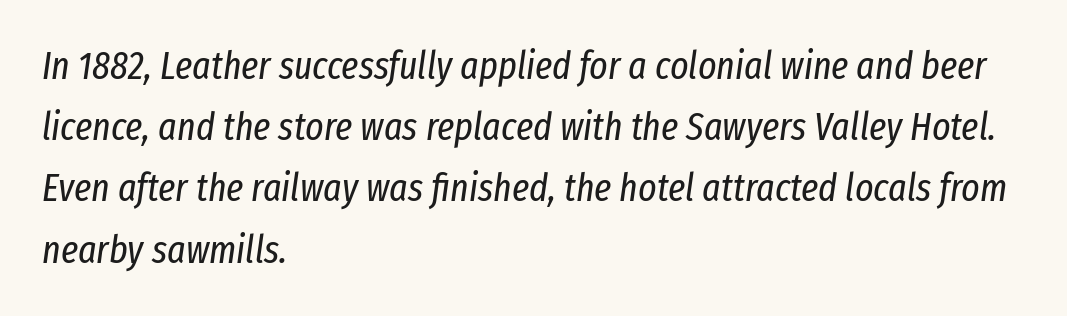
Check the space under the baseline: it is left empty. Tall strokes in this sample are angled rather than plumb. The passage shown has conventional tracking throughout. The strokes are not fattened; the text isn't bold. Looks like regular typesetting: each glyph gets only the width it needs.
